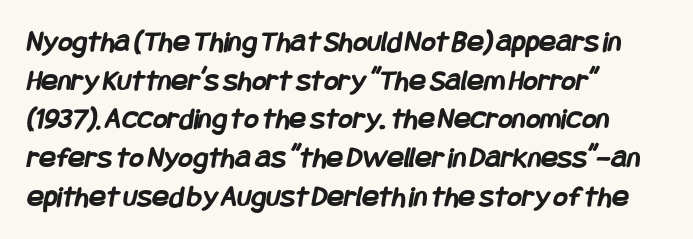
{"serif": "no", "bold": "yes", "weight": "semibold", "width": "condensed", "stroke_contrast": "low", "x_height": "large", "underline": "no", "align": "left", "line_spacing": "normal", "line_spacing_ratio": 1.25, "letter_spacing": "normal", "letter_spacing_em": 0.0, "glyph_px": 31}
